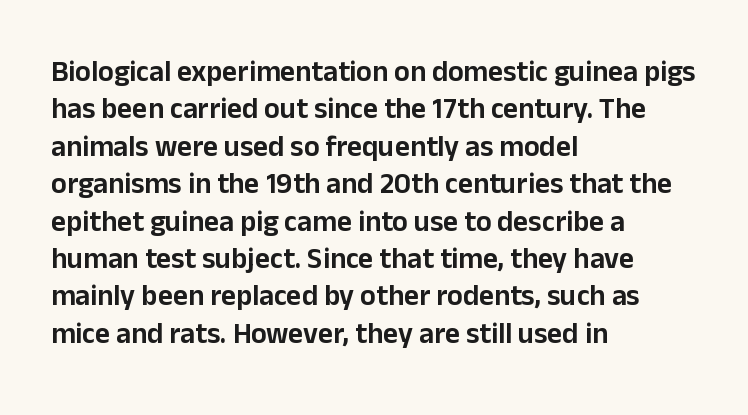
The image shows 29 px sans-serif type, upright; set left-aligned, normal line spacing (1.29x), normal letter spacing, not underlined; low stroke contrast and a medium x-height.
